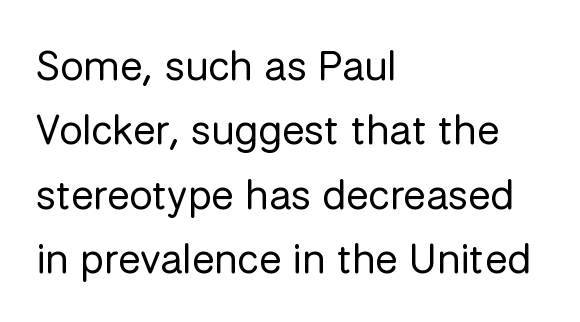
Q: Is the text bold? A: No.
Q: Is the text italic (slanted)? A: No, it is upright.
Q: Is the typeface a serif or a sans-serif typeface? A: Sans-serif.
Q: Is the text underlined? A: No.
Q: How is the paragraph aligned? A: Left-aligned.
Q: Is the spacing between letters normal or unusually wide? A: Normal.
Q: Is the spacing between lines tight, normal or loose? A: Normal.
Q: Width (condensed, normal, or wide)? A: Normal.
Q: Stroke contrast? A: Low.
Q: x-height? A: Medium.
Q: Monospaced? A: No.
